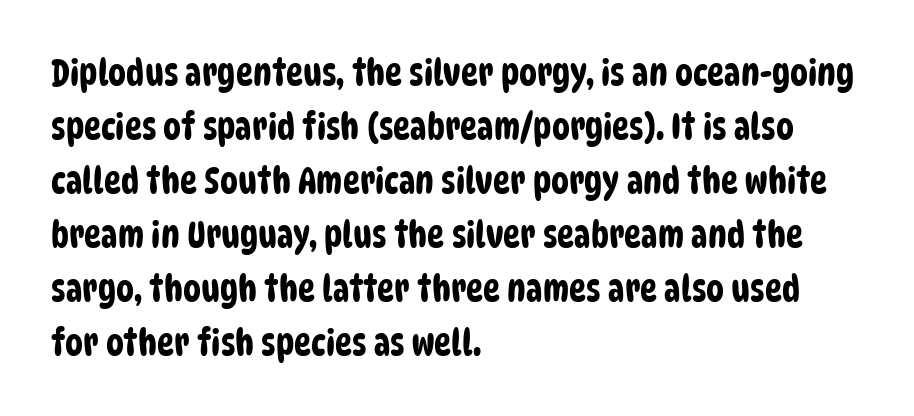
The image shows 36 px condensed sans-serif type; set left-aligned, normal line spacing (1.5x), normal letter spacing, not underlined; low stroke contrast and a large x-height.
